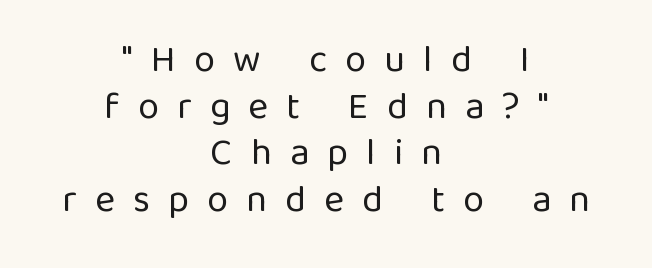
The space directly below the letters is spotless. Characters remain perfectly vertical along every line. You could not count columns in this text — the font is proportionally spaced. Each line is balanced around a shared central axis. Substantial extra tracking has been applied to these lines.
